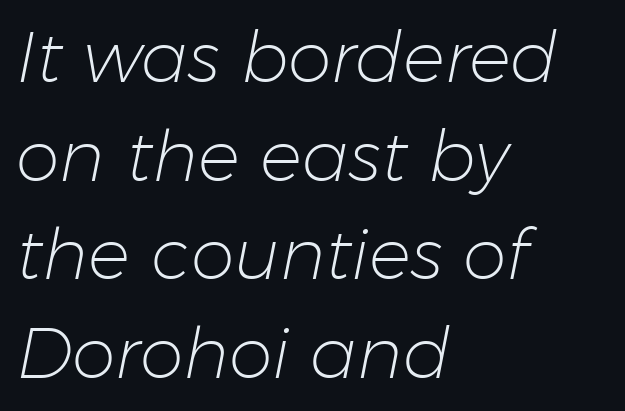
The image shows 70 px light type, italic (leaning right); set left-aligned, normal line spacing (1.41x), normal letter spacing, not underlined; low stroke contrast and a medium x-height.
